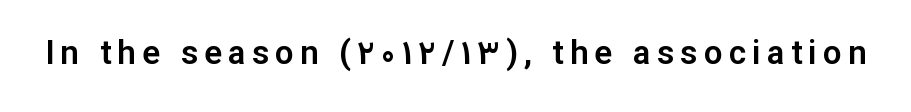
Here the designer chose a conventional face with non-uniform glyph widths. Vertical strokes here are truly vertical. A clean baseline with only descenders dipping below it. Unlike a traditional serif, this face leaves its strokes unadorned.
